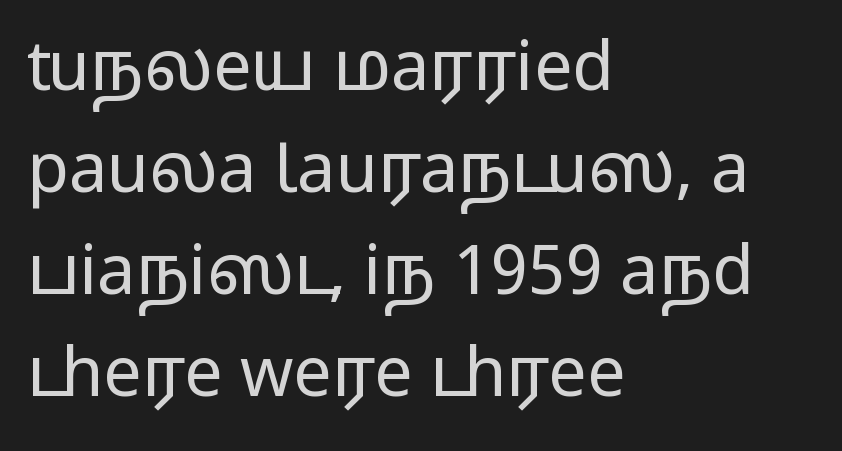
The image shows 68 px regular-weight, wide sans-serif type, upright; set left-aligned, normal line spacing (1.5x), normal letter spacing, not underlined; low stroke contrast and a medium x-height.
